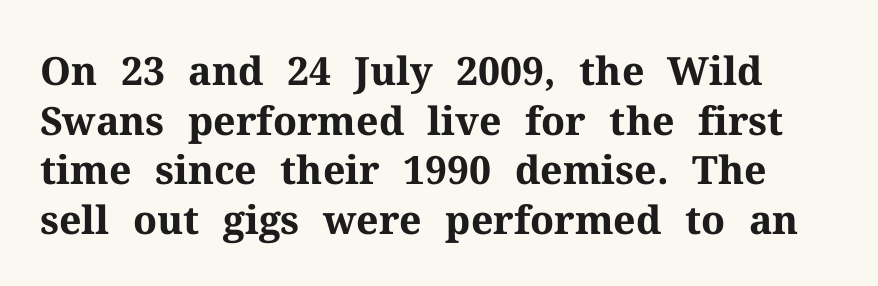
The image shows 39 px bold serif type, upright; set normal line spacing (1.27x), normal letter spacing, not underlined; medium stroke contrast and a medium x-height.
